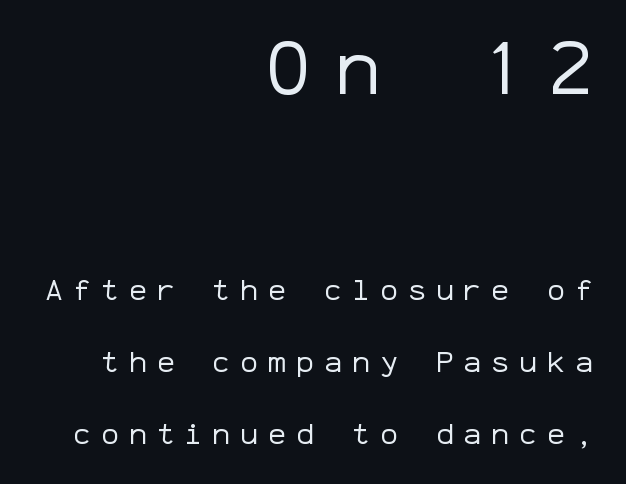
The image shows 76 px regular-weight sans-serif type, upright, monospaced; set right-aligned, loose line spacing (2.4x), unusually wide letter spacing (+0.33 em), not underlined; the first (top) block is 2.53x larger; low stroke contrast and a medium x-height.
